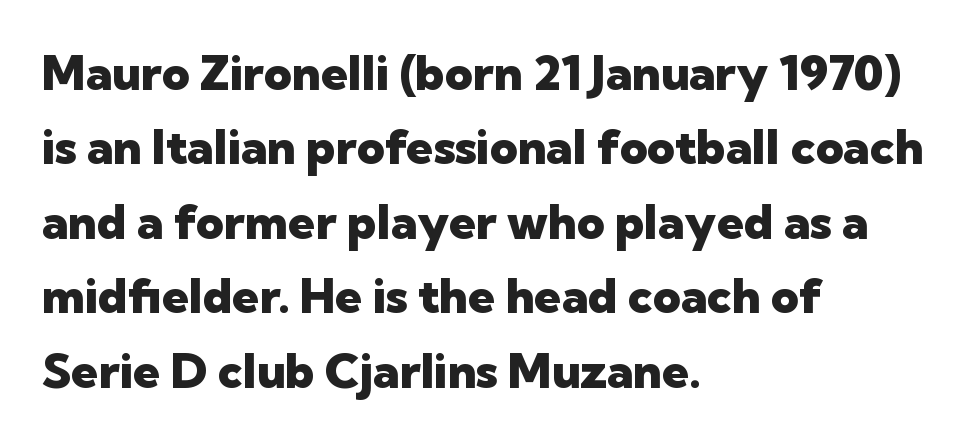
The image shows 48 px heavy sans-serif type, upright; set left-aligned, normal line spacing (1.55x), normal letter spacing, not underlined; low stroke contrast and a medium x-height.
